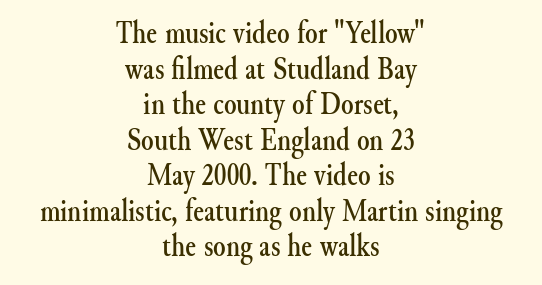
Q: Is the text italic (slanted)? A: No, it is upright.
Q: Is the typeface a serif or a sans-serif typeface? A: Serif.
Q: Is the text underlined? A: No.
Q: How is the paragraph aligned? A: Centered.
Q: Is the spacing between letters normal or unusually wide? A: Normal.
Q: Is the spacing between lines tight, normal or loose? A: Tight.
Q: Width (condensed, normal, or wide)? A: Normal.
Q: Stroke contrast? A: Medium.
Q: x-height? A: Small.
Q: Monospaced? A: No.
